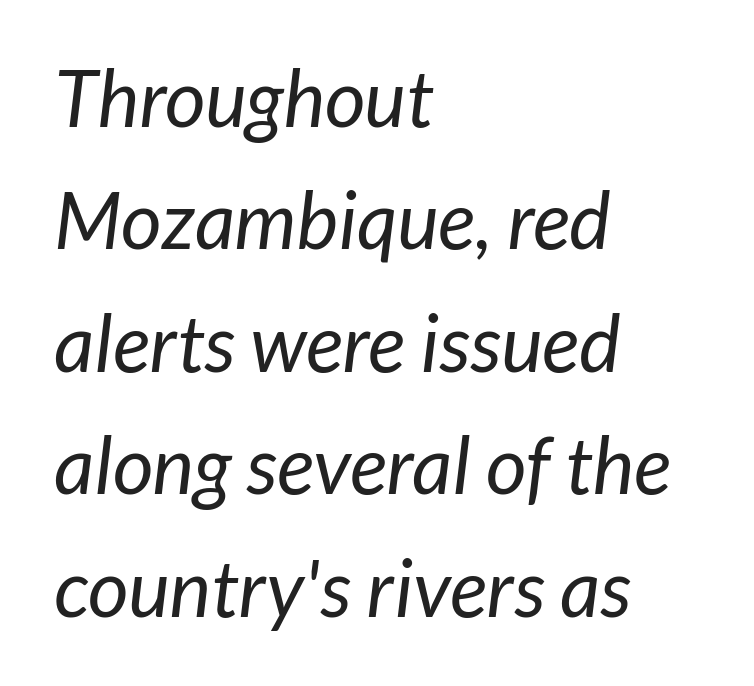
Regarding serifs, this sample does without them. The characters are drawn with everyday or finer stroke widths. A clean baseline with only descenders dipping below it. Every row of glyphs begins at an identical x-position on the left. Note the varied advance widths — an 'i' is clearly narrower than an 'm'. Successive baselines arrive at the customary interval.
